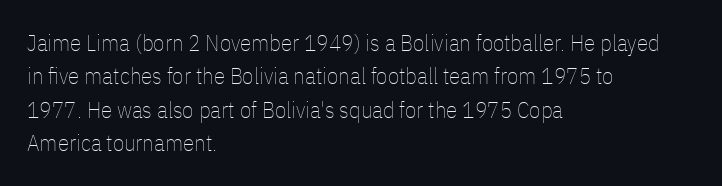
How would I describe the line gaps? Plain and ordinary. Just letters on the line, the space beneath them empty. Alignment: flush left. In terms of posture, this sample is upright.
